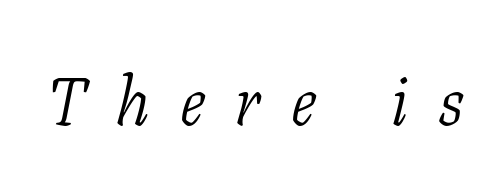
The image shows 68 px light, condensed serif type, italic (leaning right); set unusually wide letter spacing (+0.45 em), not underlined; low stroke contrast and a medium x-height.
